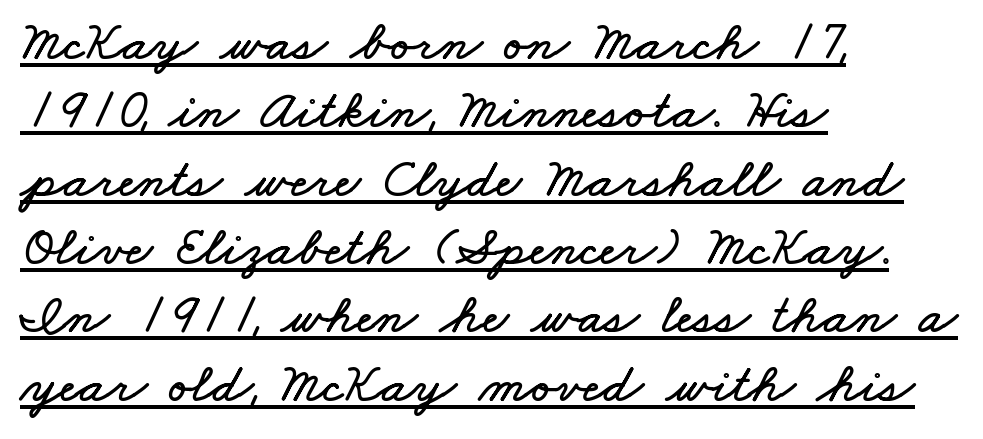
{"width": "wide", "stroke_contrast": "low", "x_height": "small", "monospaced": "no", "underline": "yes", "align": "left", "line_spacing_ratio": 1.22, "letter_spacing": "normal", "letter_spacing_em": 0.0, "glyph_px": 56}
